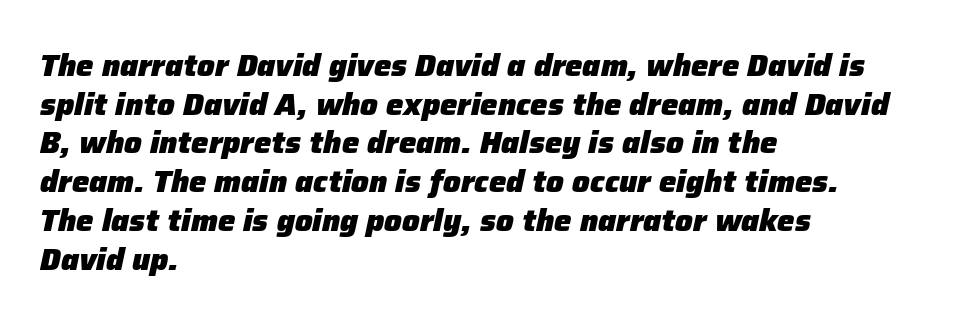
Unmarked baselines from the first word to the last. The letterforms sit shoulder to shoulder at normal distance. There's an unmistakable incline to the writing here. Here the designer chose a conventional face with non-uniform glyph widths.
